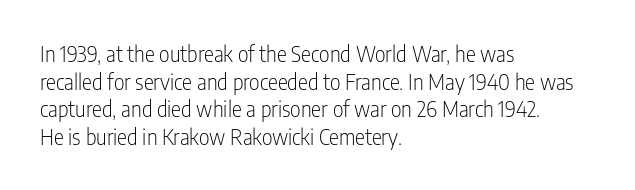
Q: Is the text bold? A: No.
Q: Is the text italic (slanted)? A: No, it is upright.
Q: Is the text underlined? A: No.
Q: How is the paragraph aligned? A: Left-aligned.
Q: Is the spacing between letters normal or unusually wide? A: Normal.
Q: Is the spacing between lines tight, normal or loose? A: Normal.
